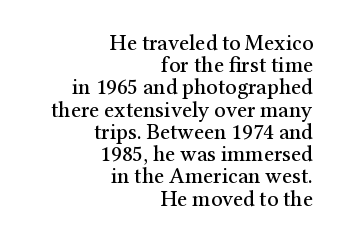
Clear beneath every line of the passage. Short note: letters normally spaced. The leading is snug, giving the passage a crowded texture. The specimen reads as upright at a glance. Line ends are locked; line starts wander.
